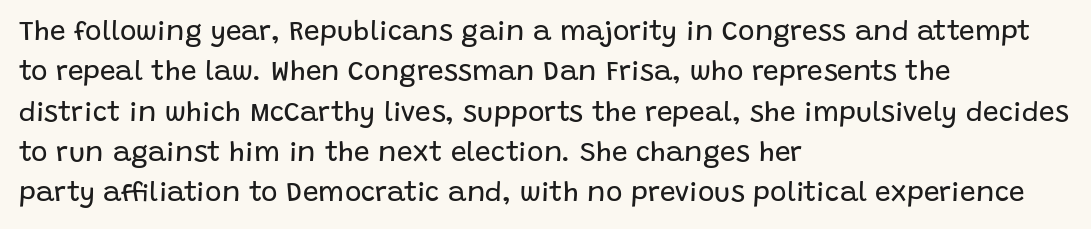
The image shows 28 px regular-weight sans-serif type, upright; set left-aligned, normal line spacing (1.44x), normal letter spacing, not underlined; low stroke contrast and a large x-height.
